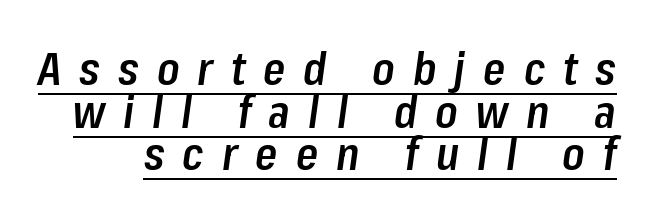
Q: Is the text bold? A: Semi-bold.
Q: Is the text italic (slanted)? A: Yes, it leans right by about 8 degrees.
Q: Is the text underlined? A: Yes.
Q: Is the spacing between letters normal or unusually wide? A: Unusually wide.
Q: Is the spacing between lines tight, normal or loose? A: Tight.
Q: Width (condensed, normal, or wide)? A: Condensed.
Q: Stroke contrast? A: Low.
Q: x-height? A: Medium.
Q: Monospaced? A: No.
